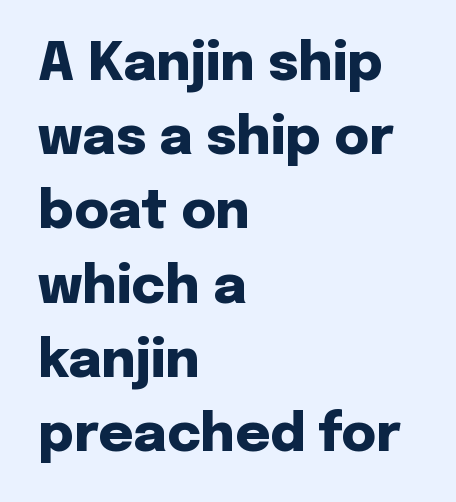
The ragged edge is on the right, which tells us the setting is flush left. No italicization has been applied; the sample stays upright. What kind of face is this? One without serifs — a sans. Tracking value appears to be zero — textbook default spacing. You could not count columns in this text — the font is proportionally spaced. The face used here has the dense, thick strokes of a bold.
